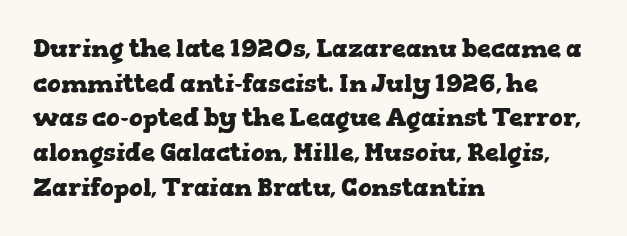
The type sits square on the baseline with zero lean. Summary of weight: heavy, a full bold. Rule under the text: the space is simply empty. Is the letter spacing exaggerated? No — it looks like the ordinary default.
